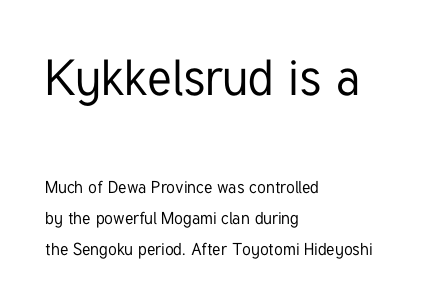
The tracking reads as untouched default to a designer's eye. Posture: vertical. A typesetter would call this proportional, since set widths differ per character. Visually, the top section dominates because its glyphs are scaled up.
